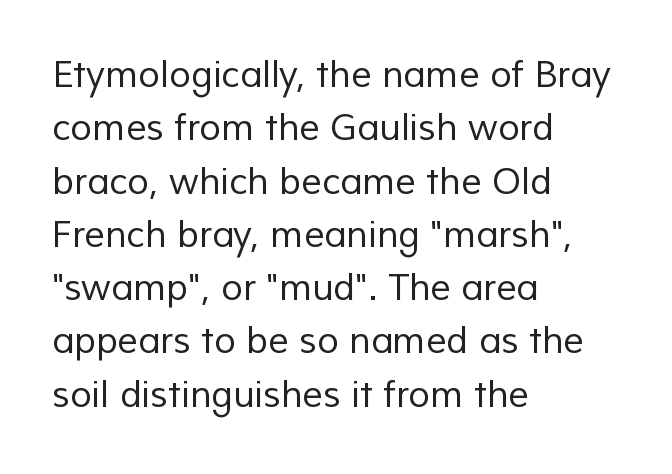
Q: Is the text bold? A: No.
Q: Is the typeface a serif or a sans-serif typeface? A: Sans-serif.
Q: Is the text underlined? A: No.
Q: How is the paragraph aligned? A: Left-aligned.
Q: Is the spacing between letters normal or unusually wide? A: Normal.
Q: Is the spacing between lines tight, normal or loose? A: Normal.
Q: Width (condensed, normal, or wide)? A: Normal.
Q: Stroke contrast? A: Low.
Q: x-height? A: Medium.
Q: Monospaced? A: No.
